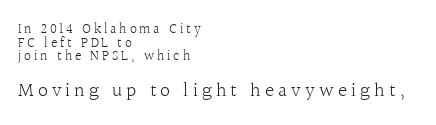
{"italic": "no", "bold": "no", "underline": "no", "align": "left", "line_spacing": "tight", "line_spacing_ratio": 0.97, "letter_spacing": "wide", "letter_spacing_em": 0.2, "larger_block": "second", "size_ratio": 1.43, "glyph_px": 20}
